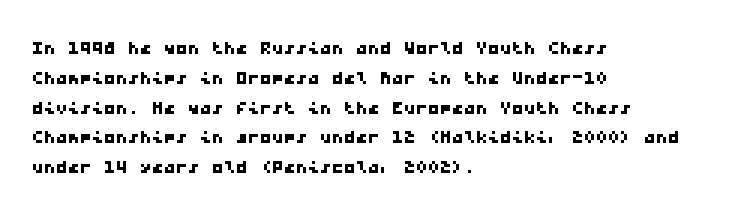
Typeset ragged right — the left edge is the straight one. The glyphs are unaccompanied by any horizontal stroke below them. The gaps between neighbouring characters are ordinary and unremarkable.
